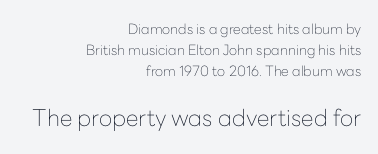
The image shows 23 px text type, upright; set right-aligned, normal line spacing (1.51x), normal letter spacing, not underlined; the second (bottom) block is 1.64x larger.
